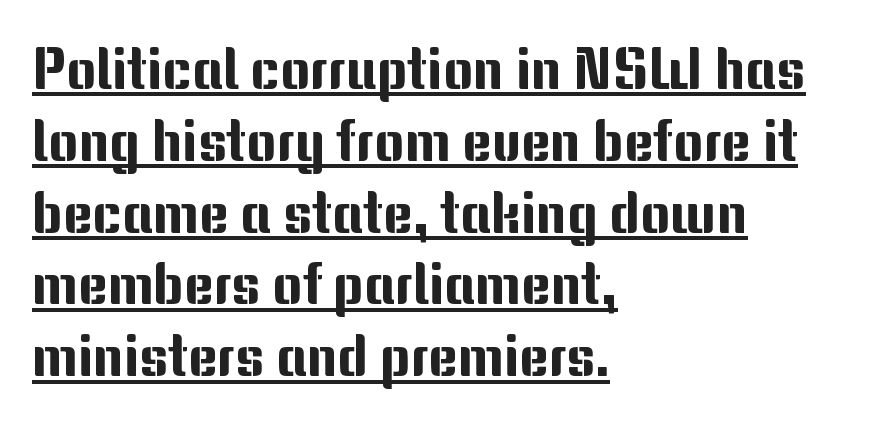
The image shows 57 px sans-serif type, upright; set left-aligned, normal line spacing (1.26x), normal letter spacing, underlined; medium stroke contrast and a medium x-height.
